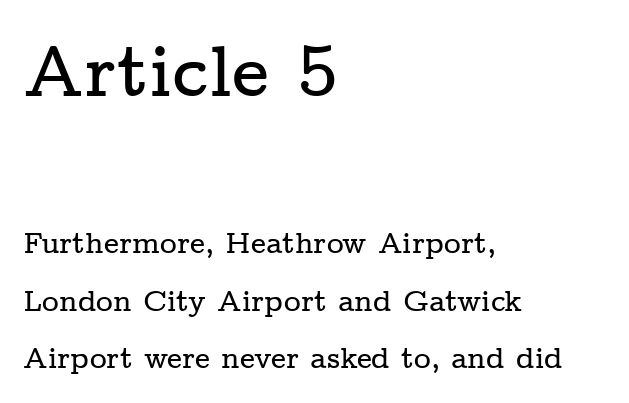
The space directly below the letters is spotless. Compared with typical body copy, the letter spacing here is the same. The rendering anchors every line to the left-hand side. This sample has the flowing, uneven cadence of proportional lettering. Each letter's strokes conclude with small projecting serifs.
